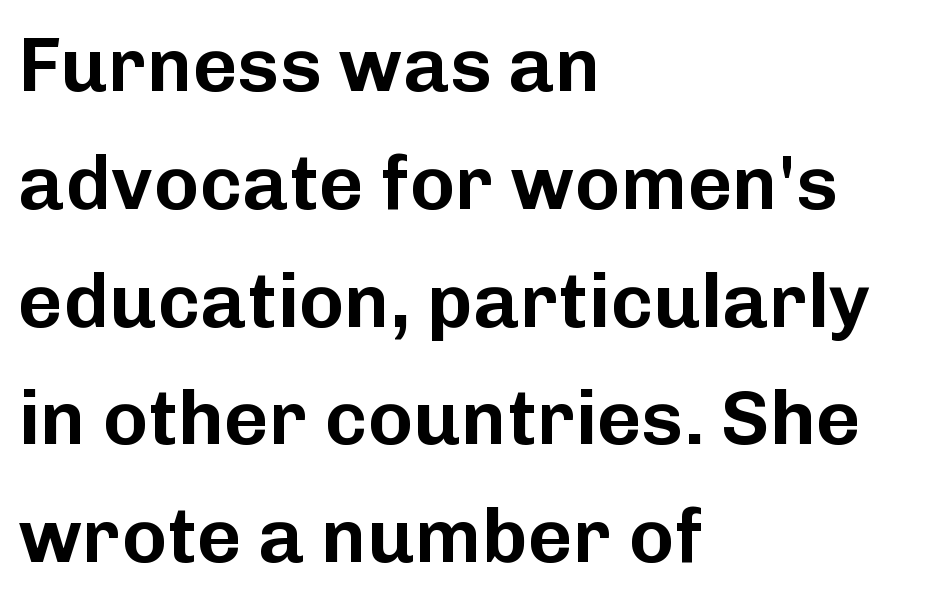
The letters sit at their default tracking, neither squeezed nor spread. Each letter's strokes conclude bluntly, with no projecting serifs. Letters rest on an invisible, unmarked baseline. A typesetter would call this proportional, since set widths differ per character. Tall strokes in this sample are plumb rather than angled. Does the copy run flush right? No — it runs flush left.
